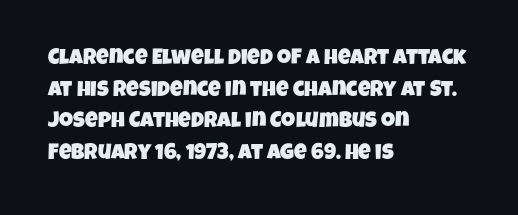
The image shows 22 px text type; set left-aligned, normal line spacing (1.44x), normal letter spacing, not underlined.
